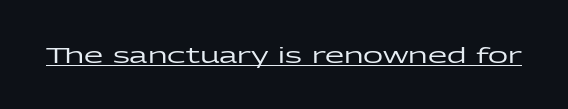
Q: Is the text italic (slanted)? A: No, it is upright.
Q: Is the text underlined? A: Yes.
Q: Is the spacing between letters normal or unusually wide? A: Normal.
